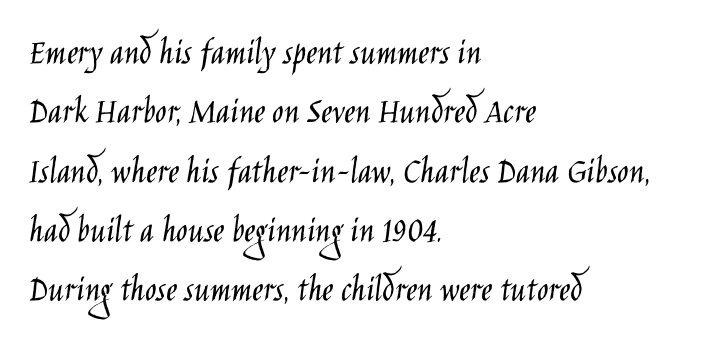
The image shows 38 px light, condensed sans-serif type; set left-aligned, normal line spacing (1.56x), normal letter spacing, not underlined; low stroke contrast and a large x-height.
